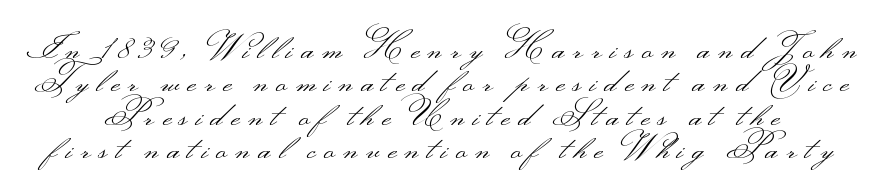
The image shows 34 px light, wide sans-serif type; set tight line spacing (0.98x), unusually wide letter spacing (+0.25 em), not underlined; medium stroke contrast.
